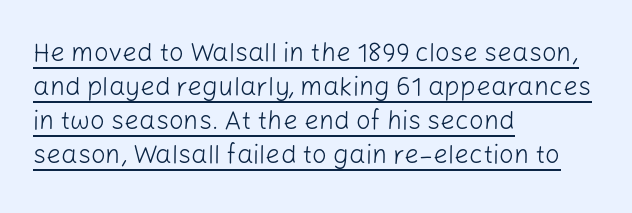
The image shows 26 px text type, upright; set left-aligned, normal line spacing (1.31x), normal letter spacing, underlined.
